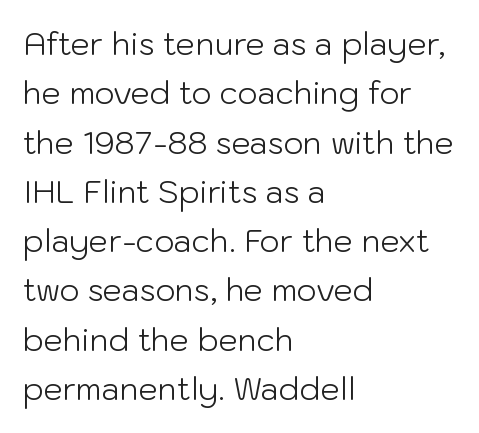
Tracking here is standard; glyphs follow each other at the usual distance. Unbolded letterforms with no extra heft. Serifs: no, the terminals of the letterforms are clean. Leading matches the norm, producing a regular column. This rendering uses left alignment, leaving the right contour irregular. Clear beneath every line of the passage.
